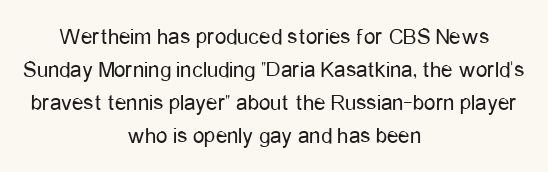
The image shows 23 px text type, upright; set centered, normal line spacing (1.44x), normal letter spacing, not underlined.
